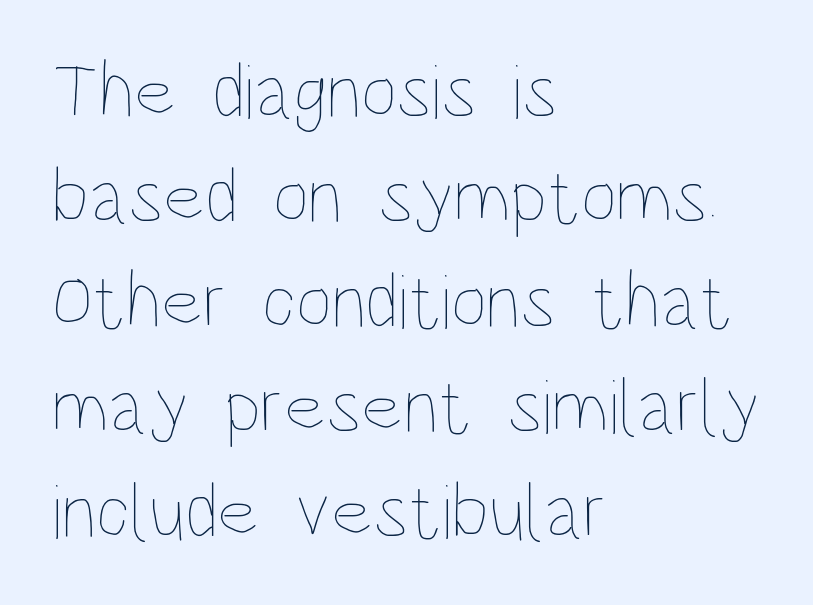
The image shows 79 px thin, condensed type, upright; set left-aligned, normal line spacing (1.33x), normal letter spacing, not underlined; low stroke contrast and a large x-height.
